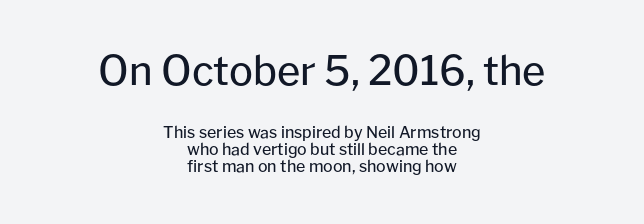
Q: Is the text bold? A: No.
Q: Is the text italic (slanted)? A: No, it is upright.
Q: Is the typeface a serif or a sans-serif typeface? A: Sans-serif.
Q: Is the text underlined? A: No.
Q: How is the paragraph aligned? A: Centered.
Q: Is the spacing between letters normal or unusually wide? A: Normal.
Q: Is the spacing between lines tight, normal or loose? A: Tight.
Q: Which block of text is set in a larger size, the first (top) or the second (bottom)? A: The first (top) one.
Q: Width (condensed, normal, or wide)? A: Normal.
Q: Stroke contrast? A: Low.
Q: x-height? A: Medium.
Q: Monospaced? A: No.
